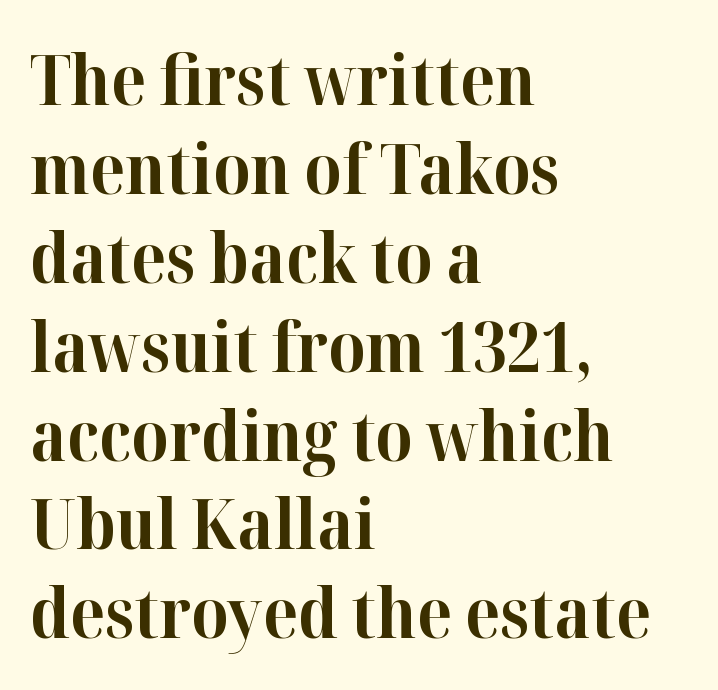
{"serif": "yes", "italic": "no", "bold": "yes", "weight": "bold", "width": "normal", "stroke_contrast": "high", "x_height": "medium", "monospaced": "no", "underline": "no", "align": "left", "line_spacing": "normal", "line_spacing_ratio": 1.27, "letter_spacing": "normal", "letter_spacing_em": 0.0, "glyph_px": 70}
